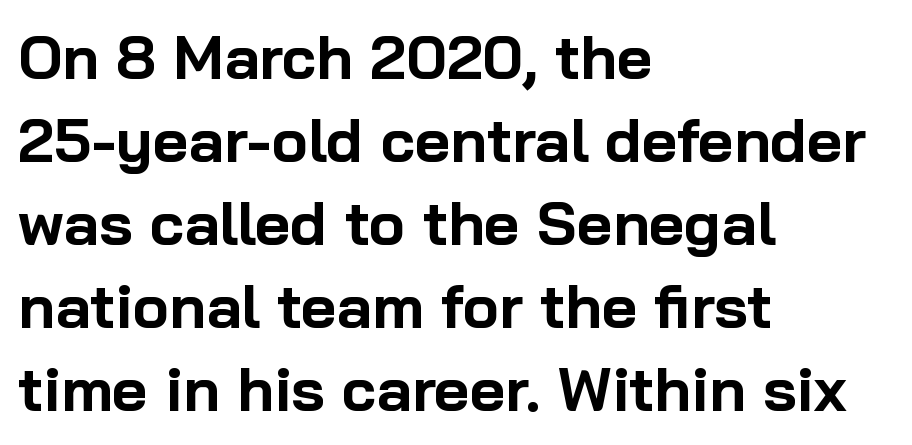
The image shows 61 px bold sans-serif type, upright; set left-aligned, normal line spacing (1.36x), normal letter spacing, not underlined; low stroke contrast and a medium x-height.
